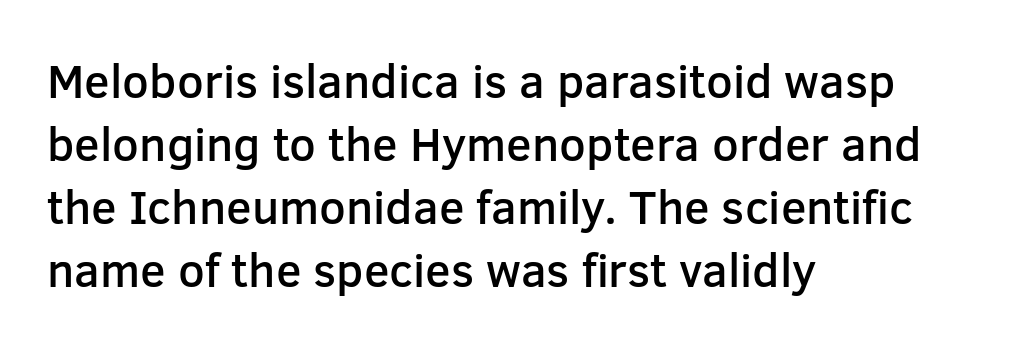
{"serif": "no", "italic": "no", "bold": "semi", "weight": "semibold", "width": "normal", "stroke_contrast": "low", "x_height": "medium", "monospaced": "no", "underline": "no", "align": "left", "line_spacing": "normal", "line_spacing_ratio": 1.34, "letter_spacing": "normal", "letter_spacing_em": 0.0, "glyph_px": 47}
